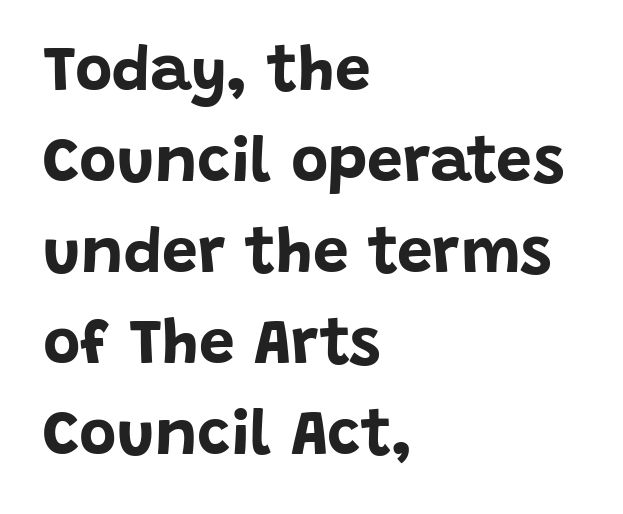
Between one letter and the next there's only the usual sliver of space. Beneath every word, the page is bare. Each new line begins a customary step beneath the previous one. The font family rendered here belongs to the sans-serif group. These lines are rendered in a variable-pitch font. Thick stems and heavy bowls — unmistakably bold.
